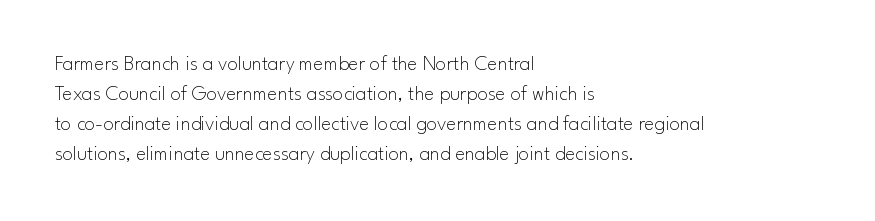
Compared with typical body copy, the letter spacing here is the same. The text block is weighted toward the left margin, trailing off unevenly rightward. The foot of each line stays bare and open. Evenly set lines give the paragraph a standard silhouette. Stroke thickness stays within the range of a standard reading face or lighter.
